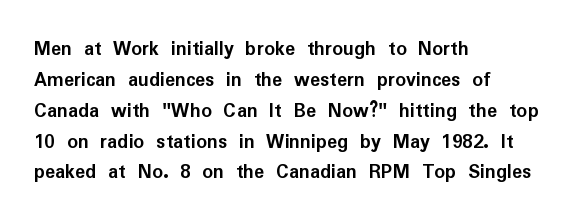
The image shows 21 px bold type, upright; set left-aligned, normal line spacing (1.47x), normal letter spacing, not underlined.
